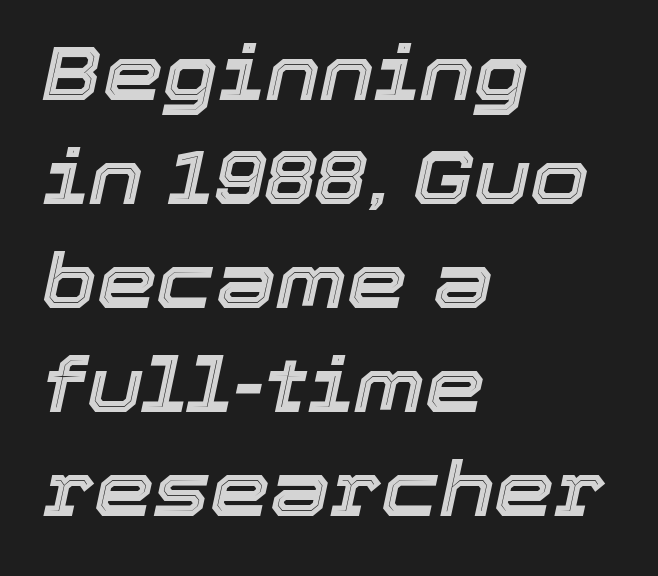
Casual observation: everything's shoved over to the left. The rendering keeps characters at their native spacing. Underline: absent. Character widths vary here, with narrow letters taking less room than wide ones.
